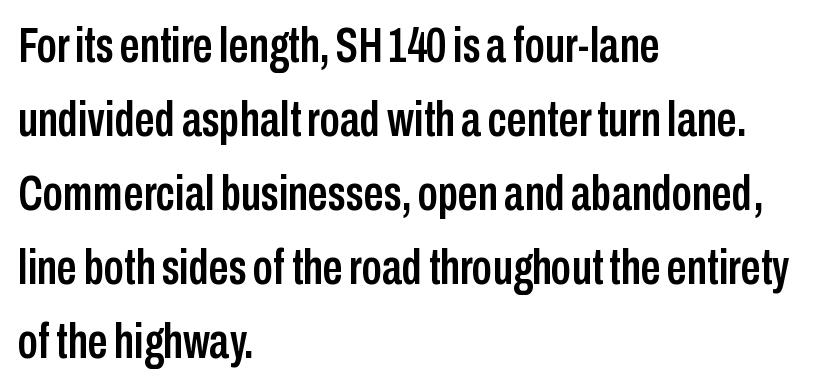
This rendering features lettering with no underline. The glyphs in this specimen are sans serif. Quick note: not italic, upright. Line beginnings align vertically; line endings do not.
